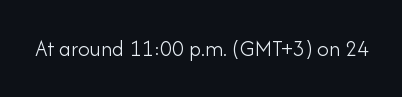
{"italic": "no", "bold": "no", "underline": "no", "letter_spacing": "normal", "letter_spacing_em": 0.0, "glyph_px": 23}
